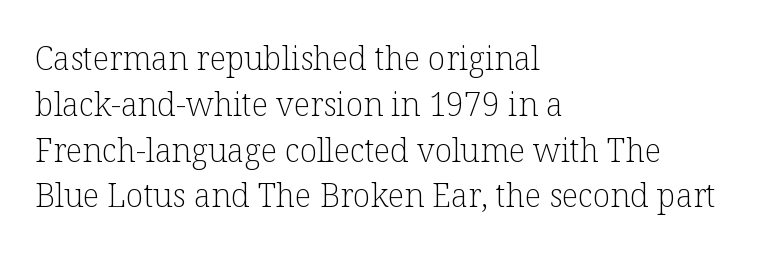
{"serif": "yes", "italic": "no", "bold": "no", "weight": "light", "width": "normal", "stroke_contrast": "low", "x_height": "medium", "monospaced": "no", "underline": "no", "align": "left", "line_spacing": "normal", "line_spacing_ratio": 1.43, "letter_spacing": "normal", "letter_spacing_em": 0.0, "glyph_px": 32}
